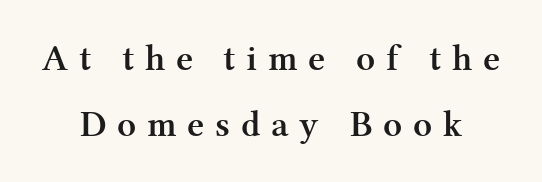
Q: Is the text bold? A: Yes.
Q: Is the text italic (slanted)? A: No, it is upright.
Q: Is the typeface a serif or a sans-serif typeface? A: Serif.
Q: Is the text underlined? A: No.
Q: Is the spacing between letters normal or unusually wide? A: Unusually wide.
Q: Width (condensed, normal, or wide)? A: Normal.
Q: Stroke contrast? A: Medium.
Q: x-height? A: Medium.
Q: Monospaced? A: No.
